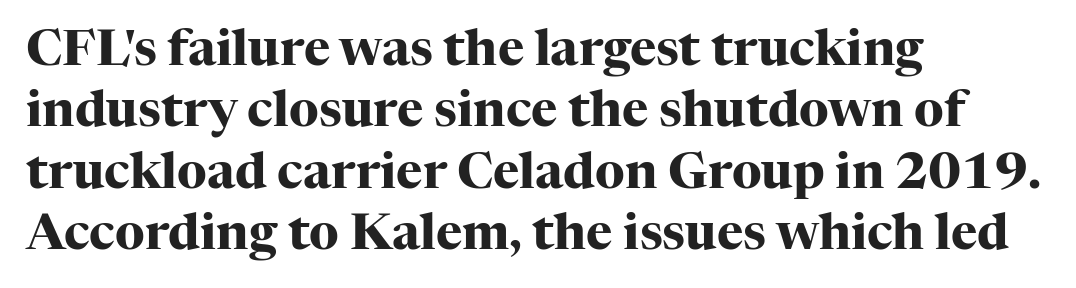
{"serif": "yes", "italic": "no", "bold": "yes", "weight": "heavy", "width": "normal", "stroke_contrast": "high", "x_height": "medium", "monospaced": "no", "underline": "no", "align": "left", "line_spacing_ratio": 1.23, "letter_spacing": "normal", "letter_spacing_em": 0.0, "glyph_px": 50}
